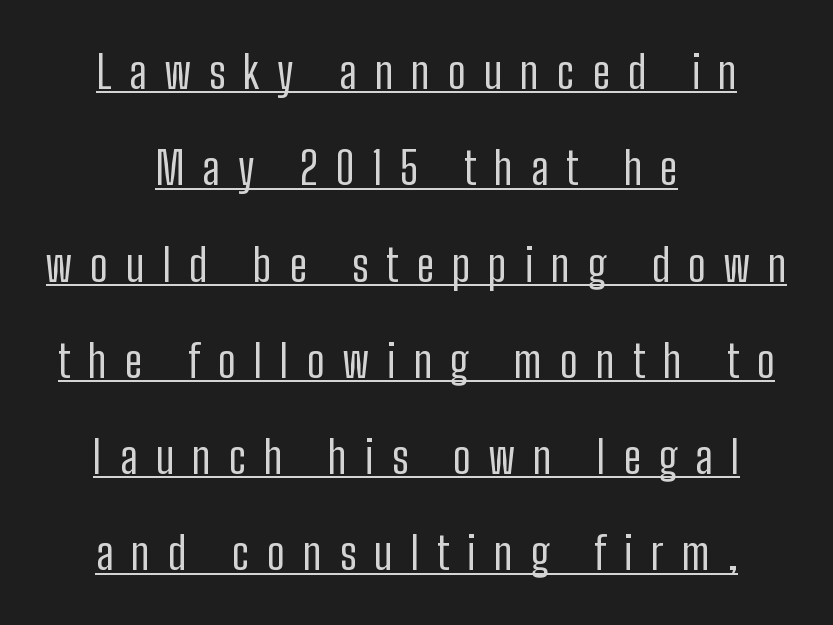
{"serif": "no", "italic": "no", "bold": "no", "weight": "regular", "width": "condensed", "stroke_contrast": "low", "x_height": "medium", "monospaced": "no", "underline": "yes", "align": "center", "line_spacing": "loose", "line_spacing_ratio": 2.14, "letter_spacing": "wide", "letter_spacing_em": 0.4, "glyph_px": 45}
